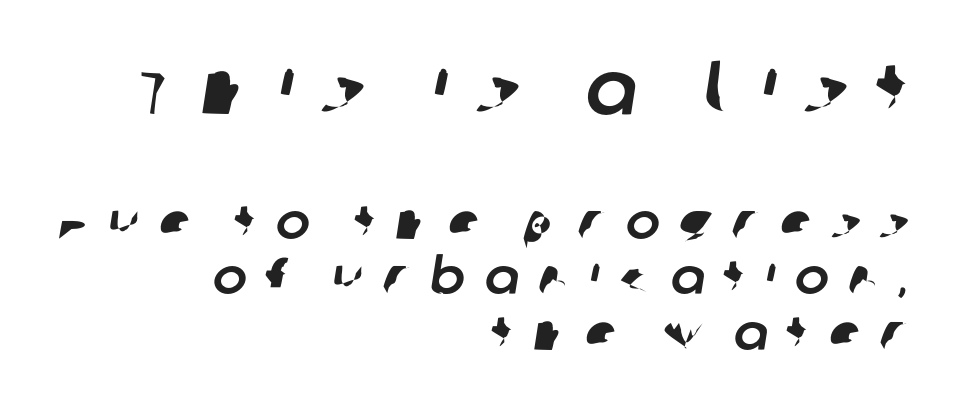
The image shows 76 px sans-serif type; set right-aligned, tight line spacing (1.09x), unusually wide letter spacing (+0.38 em), not underlined; the first (top) block is 1.49x larger; low stroke contrast and a large x-height.
